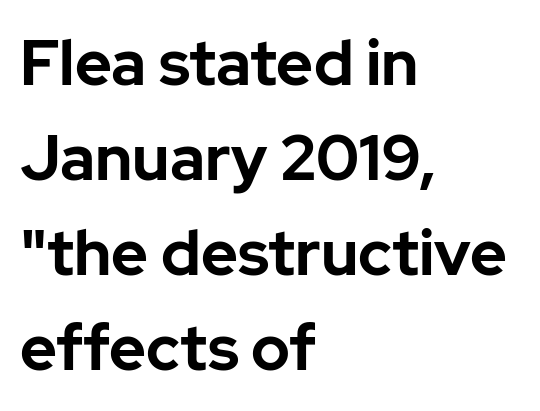
The image shows 63 px bold sans-serif type, upright; set left-aligned, normal line spacing (1.51x), normal letter spacing, not underlined; low stroke contrast and a medium x-height.
